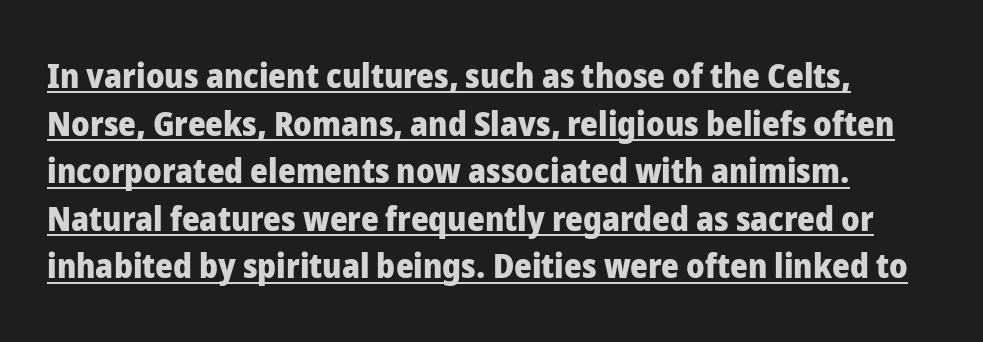
The image shows 34 px heavy sans-serif type, upright; set normal line spacing (1.4x), normal letter spacing, underlined; low stroke contrast and a medium x-height.
